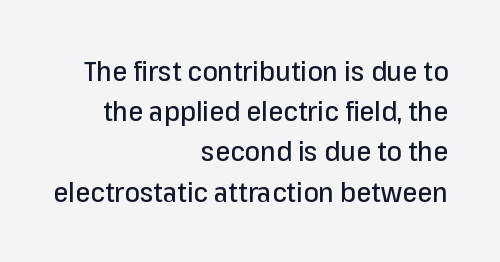
{"italic": "no", "underline": "no", "align": "right", "line_spacing": "normal", "line_spacing_ratio": 1.49, "letter_spacing": "normal", "letter_spacing_em": 0.0, "glyph_px": 27}
